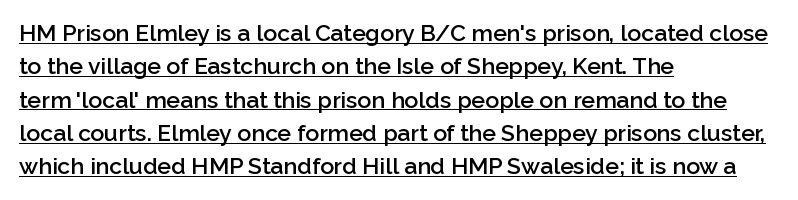
The image shows 23 px text type, upright; set left-aligned, normal line spacing (1.45x), normal letter spacing, underlined.
